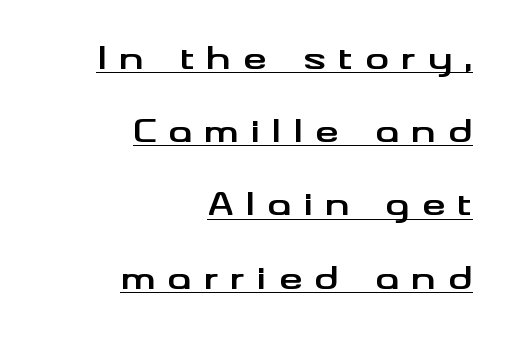
{"serif": "no", "italic": "no", "bold": "yes", "weight": "bold", "width": "wide", "stroke_contrast": "medium", "x_height": "small", "monospaced": "no", "underline": "yes", "align": "right", "line_spacing": "loose", "line_spacing_ratio": 2.44, "letter_spacing": "wide", "letter_spacing_em": 0.4, "glyph_px": 30}
